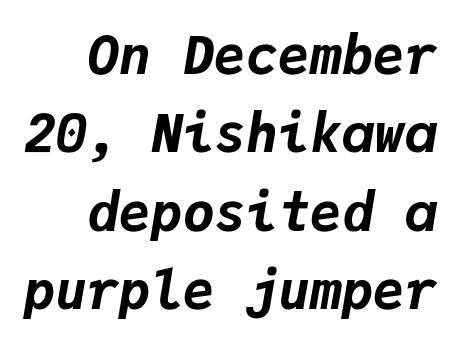
The letters are slanted; this is an italic face. Spacing between characters is what you'd get straight out of the box. The vertical gap from one line to the next is medium. Alignment: flush right.
